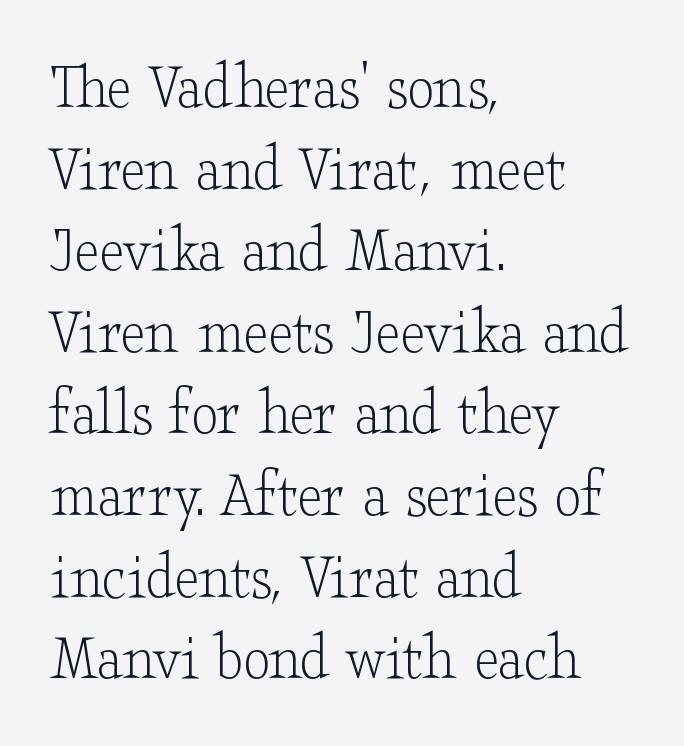
Just letters on the line, the space beneath them empty. The letters stand straight up with perfectly vertical stems. Alignment: flush left. Think of a printed novel: that variable character pitch is what you see here.
